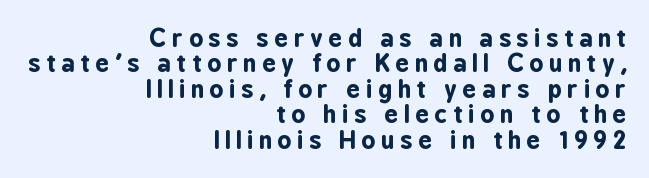
The image shows 24 px bold type, upright; set right-aligned, tight line spacing (1.06x), unusually wide letter spacing (+0.24 em), not underlined.
